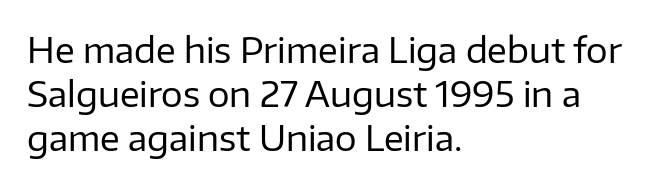
Q: Is the text bold? A: No.
Q: Is the text italic (slanted)? A: No, it is upright.
Q: Is the typeface a serif or a sans-serif typeface? A: Sans-serif.
Q: Is the text underlined? A: No.
Q: How is the paragraph aligned? A: Left-aligned.
Q: Is the spacing between letters normal or unusually wide? A: Normal.
Q: Is the spacing between lines tight, normal or loose? A: Normal.
Q: Width (condensed, normal, or wide)? A: Normal.
Q: Stroke contrast? A: Low.
Q: x-height? A: Medium.
Q: Monospaced? A: No.
